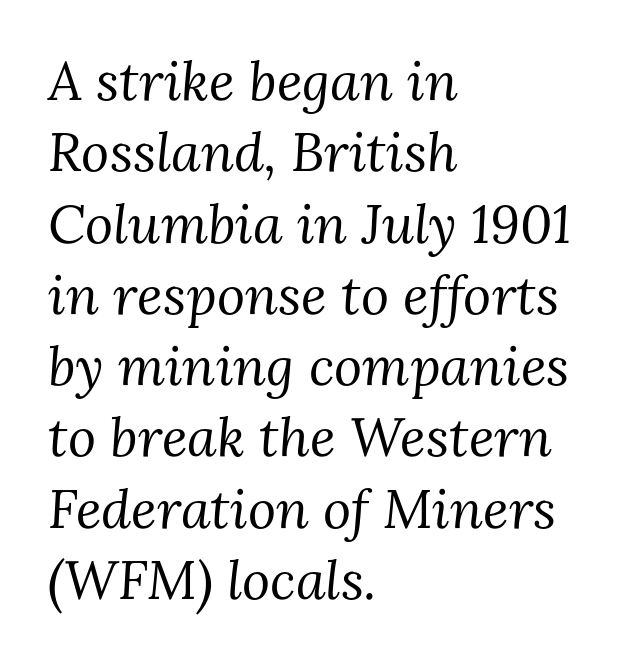
The image shows 54 px regular-weight serif type, italic (leaning right); set left-aligned, normal line spacing (1.32x), normal letter spacing, not underlined; medium stroke contrast and a medium x-height.
